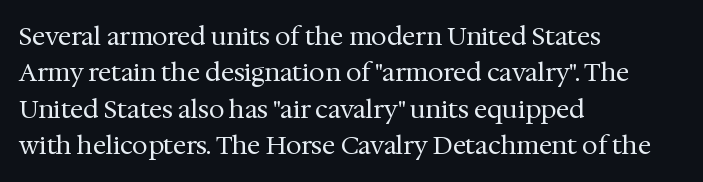
The image shows 25 px text type, upright; set left-aligned, normal line spacing (1.46x), normal letter spacing, not underlined.
